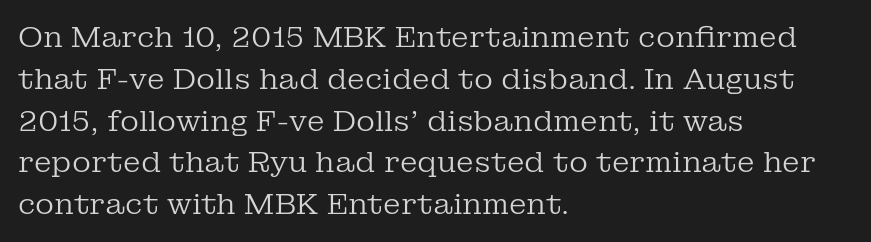
The image shows 29 px regular-weight serif type, upright; set left-aligned, normal line spacing (1.44x), normal letter spacing, not underlined; low stroke contrast and a medium x-height.
